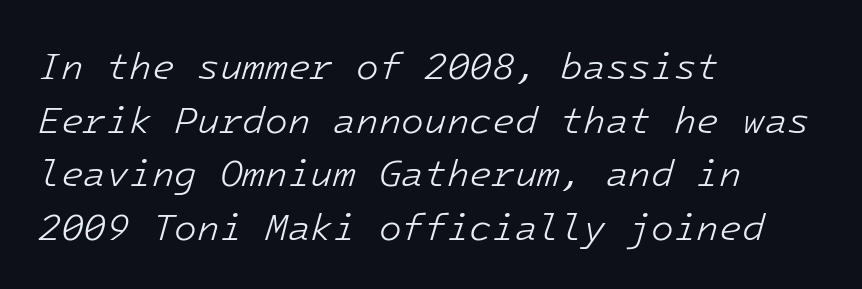
These lines are set flush left with a ragged right edge. Stroke mass is kept to a normal reading level or below. No word sits above an underline. Emphasis-style slanted type is in use.
